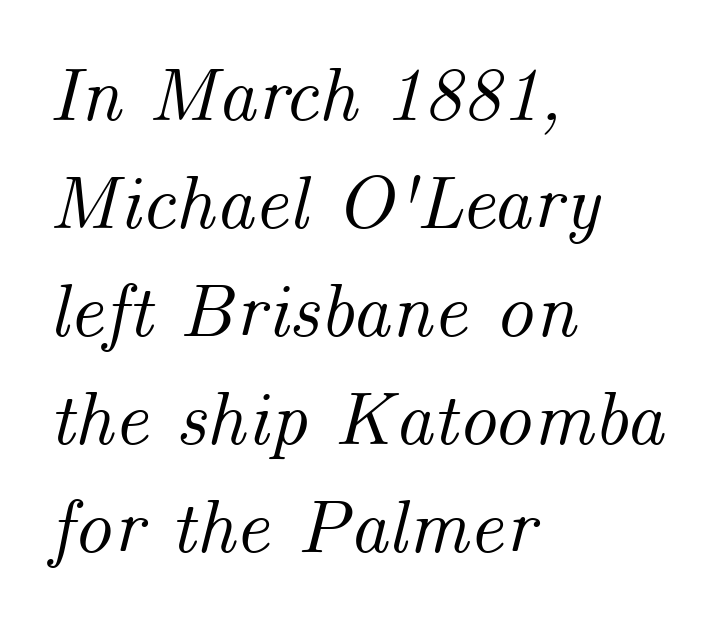
{"italic": "yes", "lean": "right", "slant_degrees": 14, "width": "normal", "stroke_contrast": "medium", "x_height": "small", "monospaced": "no", "underline": "no", "align": "left", "line_spacing": "normal", "line_spacing_ratio": 1.42, "letter_spacing": "normal", "letter_spacing_em": 0.0, "glyph_px": 76}
